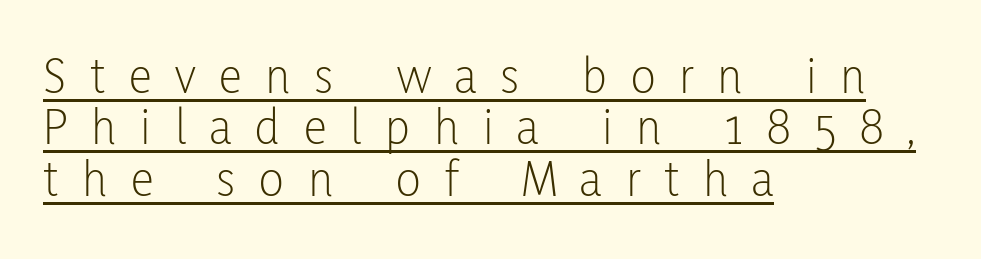
Examine the stroke ends and you'll find no serifs. Successive baselines arrive quickly, one right under another. Spacing between characters has been opened up far beyond the box default. Here the designer chose a conventional face with non-uniform glyph widths. The sample's only ornament is a line tracing under the words.
